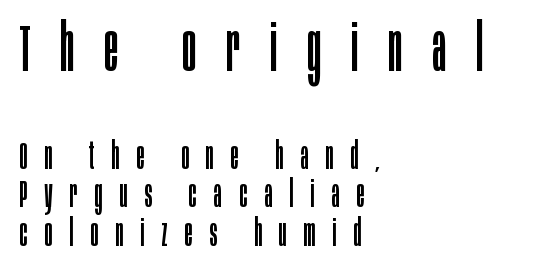
{"serif": "no", "italic": "no", "bold": "no", "weight": "regular", "width": "condensed", "stroke_contrast": "low", "x_height": "large", "monospaced": "no", "underline": "no", "align": "left", "line_spacing": "tight", "line_spacing_ratio": 1.04, "letter_spacing": "wide", "letter_spacing_em": 0.46, "larger_block": "first", "size_ratio": 1.76, "glyph_px": 65}
